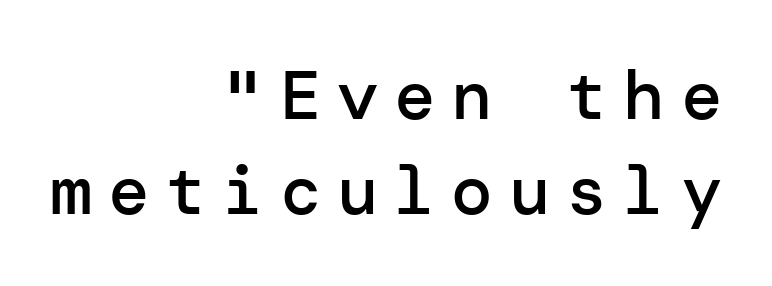
The image shows 69 px semibold sans-serif type, upright; set right-aligned, normal line spacing (1.37x), unusually wide letter spacing (+0.23 em), not underlined; low stroke contrast and a medium x-height.
